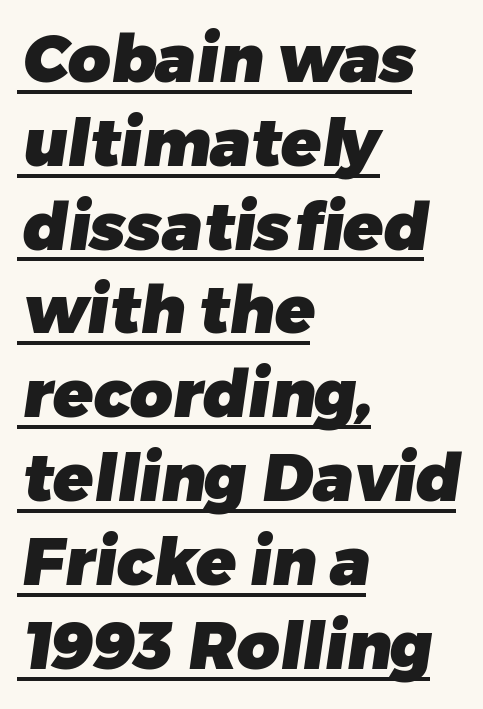
Left-aligned paragraph, ragged on the right. Caption: bold face, heavy strokes. The face used here is proportionally spaced, like ordinary book or web type. Evenly set lines give the paragraph a standard silhouette. The type family on display is of the sans-serif kind. The letters sit at their default tracking, neither squeezed nor spread.
